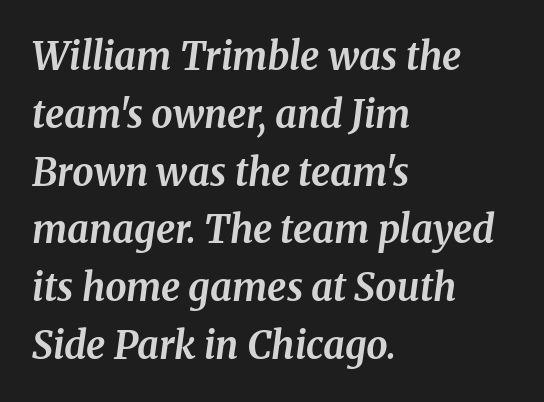
{"serif": "yes", "italic": "yes", "lean": "right", "slant_degrees": 8, "bold": "yes", "weight": "bold", "width": "normal", "stroke_contrast": "medium", "x_height": "medium", "monospaced": "no", "underline": "no", "align": "left", "line_spacing": "normal", "line_spacing_ratio": 1.52, "letter_spacing": "normal", "letter_spacing_em": 0.0, "glyph_px": 38}
